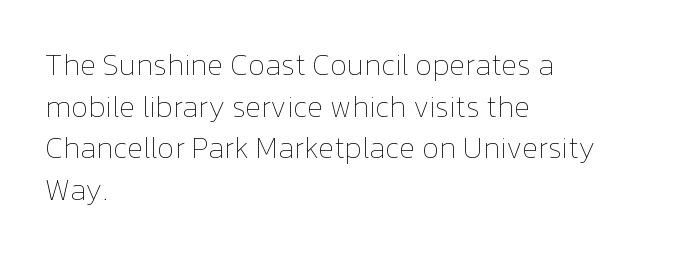
Q: Is the text bold? A: No.
Q: Is the text italic (slanted)? A: No, it is upright.
Q: Is the text underlined? A: No.
Q: How is the paragraph aligned? A: Left-aligned.
Q: Is the spacing between letters normal or unusually wide? A: Normal.
Q: Is the spacing between lines tight, normal or loose? A: Normal.
Q: Width (condensed, normal, or wide)? A: Normal.
Q: Stroke contrast? A: Low.
Q: x-height? A: Medium.
Q: Monospaced? A: No.
